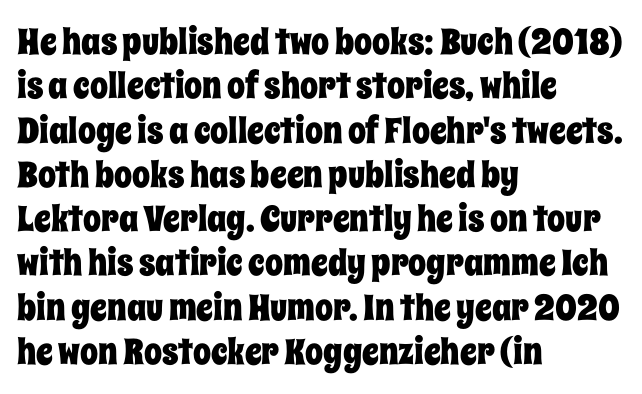
A typesetter would call this proportional, since set widths differ per character. In terms of letterspacing, this is plain default setting. The lines are quadded left. Just letters on the line, the space beneath them empty. The font's upright variant was chosen for this text.
